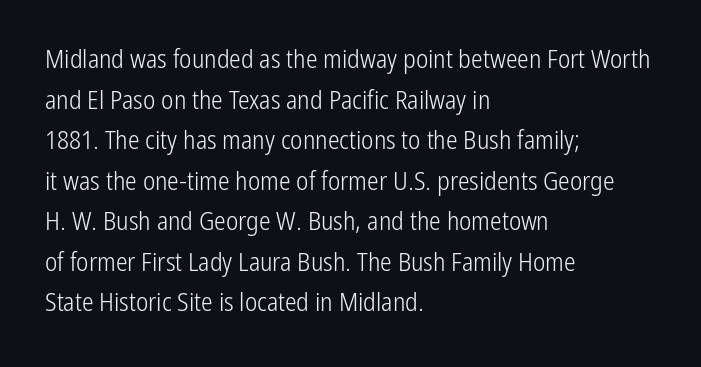
The zone under the glyphs is completely vacant. Letters have the restrained weight of plain body copy at most. Line beginnings align vertically; line endings do not. The gaps between neighbouring characters are ordinary and unremarkable.
